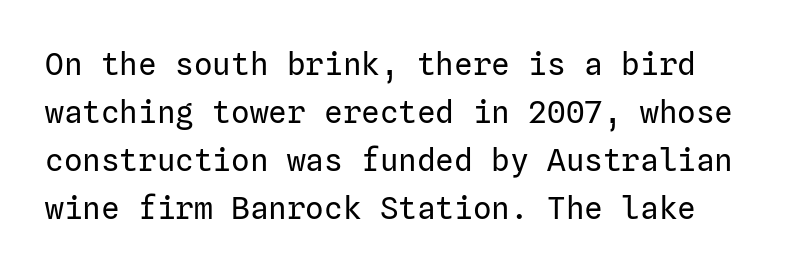
Q: Is the text bold? A: No.
Q: Is the text italic (slanted)? A: No, it is upright.
Q: Is the typeface a serif or a sans-serif typeface? A: Sans-serif.
Q: Is the text underlined? A: No.
Q: Is the spacing between letters normal or unusually wide? A: Normal.
Q: Is the spacing between lines tight, normal or loose? A: Normal.
Q: Width (condensed, normal, or wide)? A: Normal.
Q: Stroke contrast? A: Low.
Q: x-height? A: Medium.
